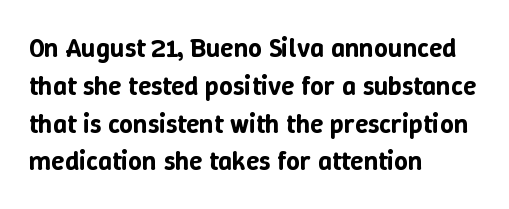
The image shows 27 px text type, upright; set left-aligned, normal line spacing (1.4x), normal letter spacing, not underlined.
